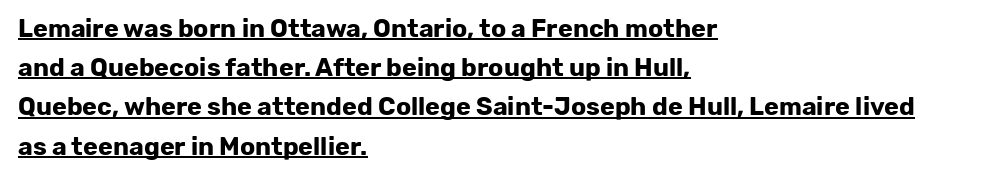
Q: Is the text bold? A: Yes.
Q: Is the text italic (slanted)? A: No, it is upright.
Q: Is the text underlined? A: Yes.
Q: How is the paragraph aligned? A: Left-aligned.
Q: Is the spacing between letters normal or unusually wide? A: Normal.
Q: Is the spacing between lines tight, normal or loose? A: Normal.
